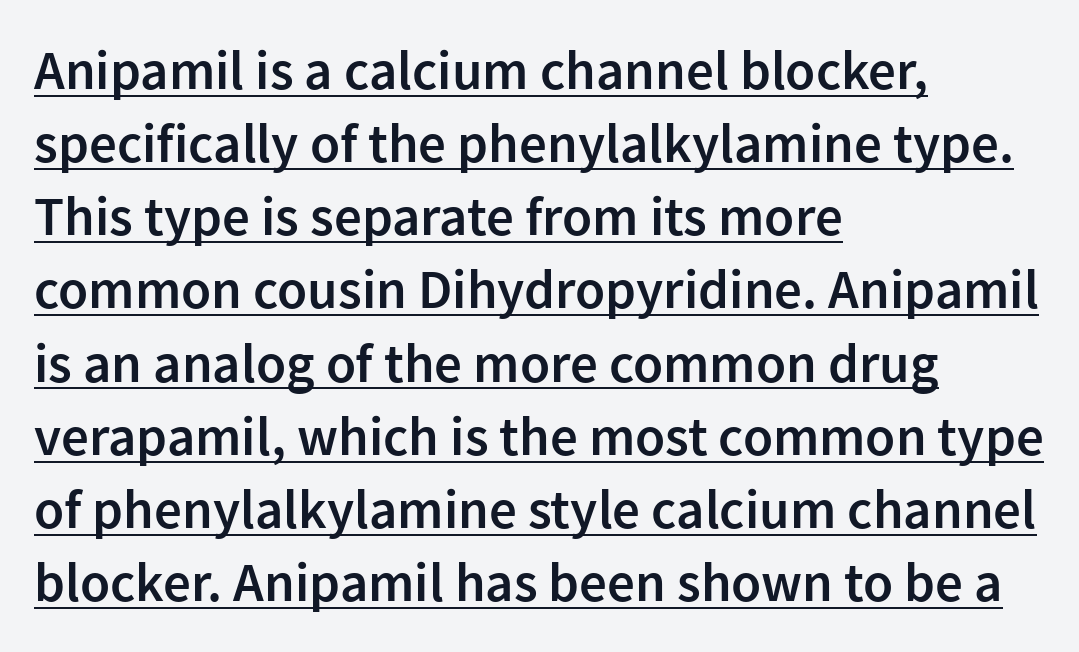
The image shows 55 px semibold sans-serif type, upright; set left-aligned, normal line spacing (1.33x), normal letter spacing, underlined; low stroke contrast and a medium x-height.
